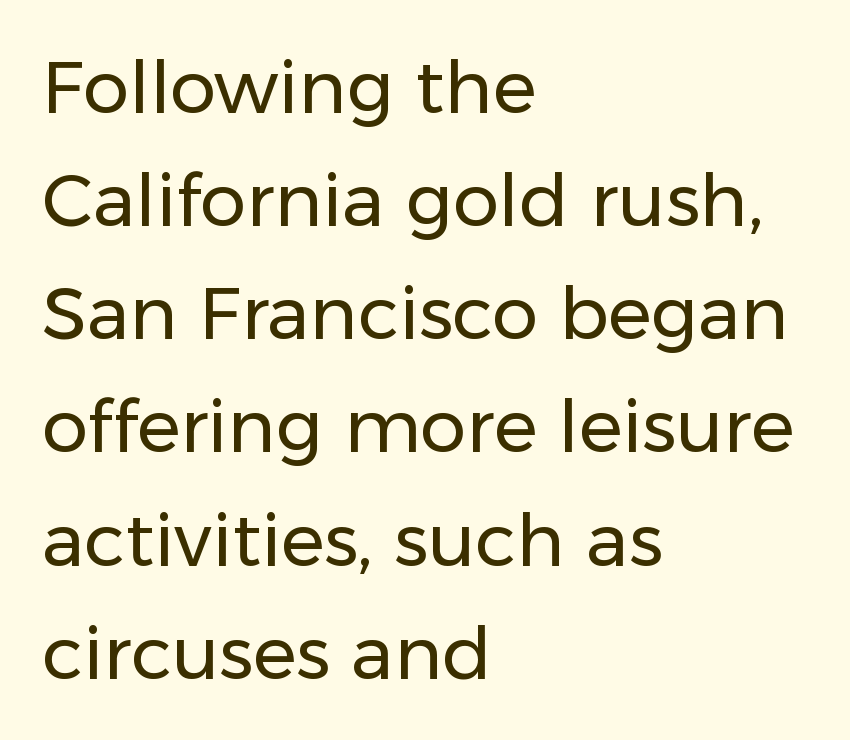
{"serif": "no", "italic": "no", "bold": "no", "weight": "regular", "width": "normal", "stroke_contrast": "low", "x_height": "medium", "monospaced": "no", "underline": "no", "align": "left", "line_spacing": "normal", "line_spacing_ratio": 1.55, "letter_spacing": "normal", "letter_spacing_em": 0.0, "glyph_px": 73}
